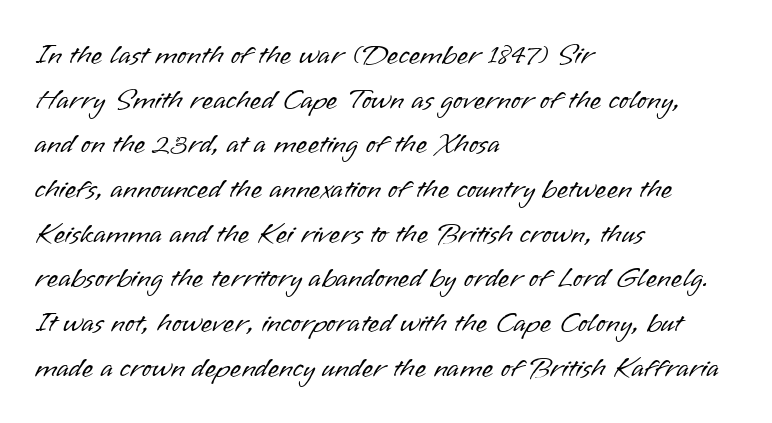
The lines sit at an ordinary, default distance from one another. A light-to-regular cut is what we see here. Serif or sans? Sans — the stroke terminals are bare. A typesetter would call this zero additional tracking. You could not count columns in this text — the font is proportionally spaced. The string is rendered with underlining switched off.
